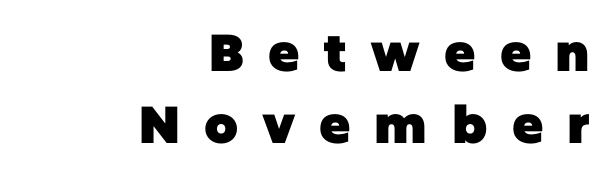
{"serif": "no", "italic": "no", "bold": "yes", "weight": "heavy", "width": "normal", "stroke_contrast": "low", "x_height": "large", "monospaced": "no", "underline": "no", "align": "right", "line_spacing": "normal", "line_spacing_ratio": 1.38, "letter_spacing": "wide", "letter_spacing_em": 0.47, "glyph_px": 52}
